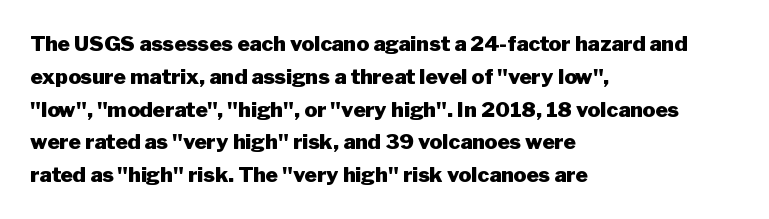
Weight check: bold — yes, fully. This rendering features lettering with no underline. This is the regular roman posture of the typeface. Is there much room between lines? A standard amount, neither cramped nor airy. No extra tracking has been applied to these lines. The rag falls on the right side of this text block.
